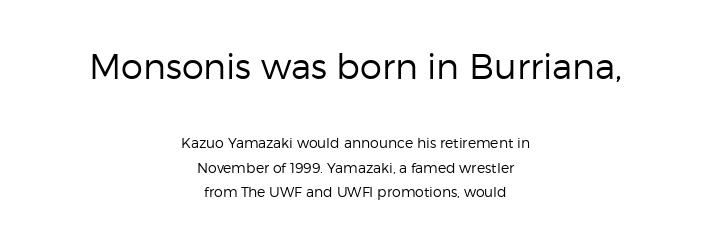
{"serif": "no", "italic": "no", "bold": "no", "weight": "regular", "width": "normal", "stroke_contrast": "low", "x_height": "medium", "monospaced": "no", "underline": "no", "align": "center", "line_spacing_ratio": 1.75, "letter_spacing": "normal", "letter_spacing_em": 0.0, "larger_block": "first", "size_ratio": 2.5, "glyph_px": 35}
